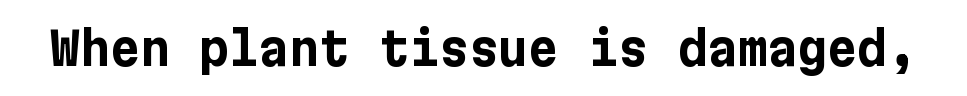
The image shows 46 px bold sans-serif type, upright; set normal letter spacing, not underlined; low stroke contrast and a medium x-height.
